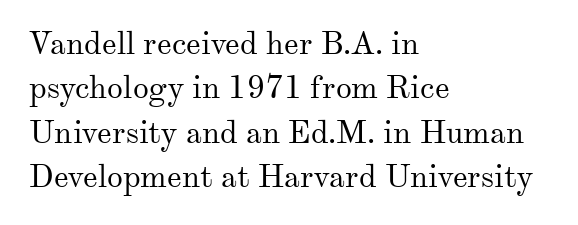
{"serif": "yes", "italic": "no", "bold": "no", "weight": "regular", "width": "normal", "stroke_contrast": "medium", "x_height": "small", "monospaced": "no", "underline": "no", "align": "left", "line_spacing": "normal", "line_spacing_ratio": 1.39, "letter_spacing": "normal", "letter_spacing_em": 0.0, "glyph_px": 32}
